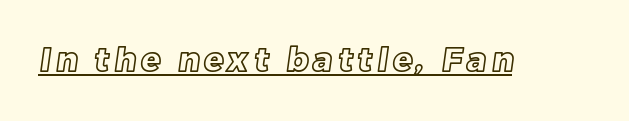
Q: Is the text underlined? A: Yes.
Q: Width (condensed, normal, or wide)? A: Normal.
Q: x-height? A: Large.
Q: Monospaced? A: No.
